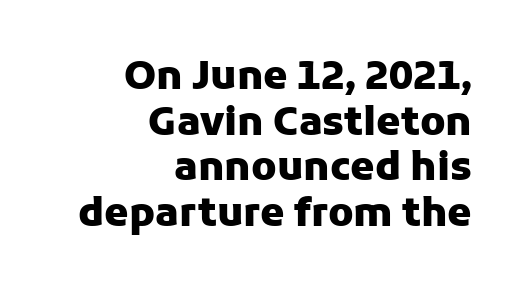
The image shows 39 px heavy sans-serif type, upright; set right-aligned, line spacing 1.17x, normal letter spacing, not underlined; low stroke contrast and a medium x-height.
